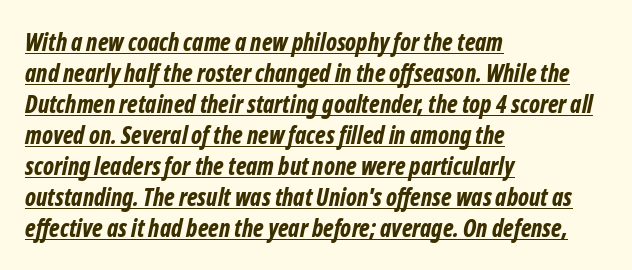
Q: Is the text bold? A: Yes.
Q: Is the text italic (slanted)? A: Yes, it leans right by about 12 degrees.
Q: Is the text underlined? A: Yes.
Q: How is the paragraph aligned? A: Left-aligned.
Q: Is the spacing between letters normal or unusually wide? A: Normal.
Q: Is the spacing between lines tight, normal or loose? A: Normal.
